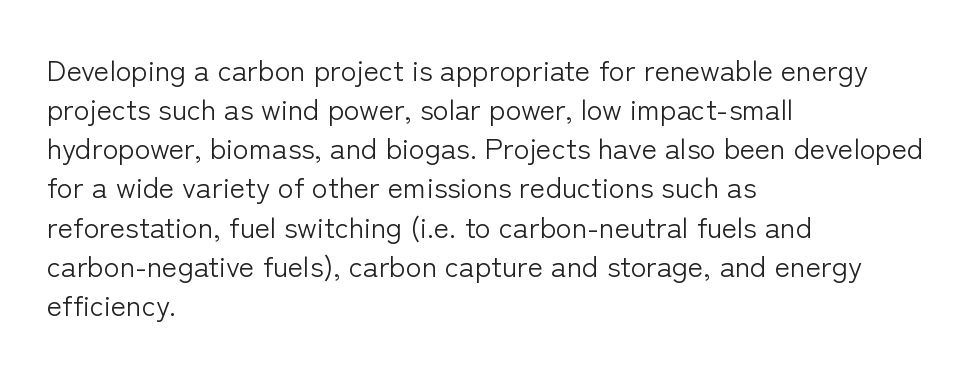
Normally led — the rows are evenly, conventionally spaced. Is the type heavy? It reads as light-to-regular instead. A roman cut, with each character standing at attention. Here the designer chose a conventional face with non-uniform glyph widths. Type style note: lacks serifs. Any mark beneath the type? The region is blank.
